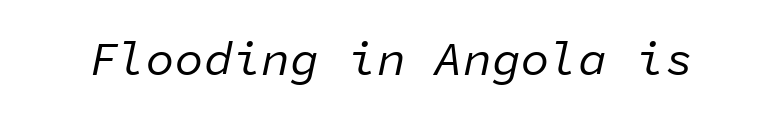
Q: Is the text bold? A: No.
Q: Is the text italic (slanted)? A: Yes, it leans right by about 11 degrees.
Q: Is the text underlined? A: No.
Q: Is the spacing between letters normal or unusually wide? A: Normal.
Q: Width (condensed, normal, or wide)? A: Normal.
Q: Stroke contrast? A: Low.
Q: x-height? A: Medium.
Q: Monospaced? A: Yes.
